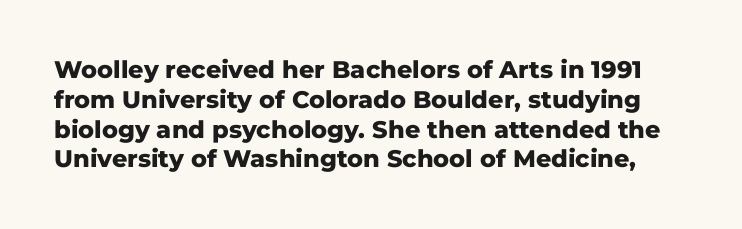
Q: Is the text bold? A: Yes.
Q: Is the text italic (slanted)? A: No, it is upright.
Q: Is the text underlined? A: No.
Q: Is the spacing between letters normal or unusually wide? A: Normal.
